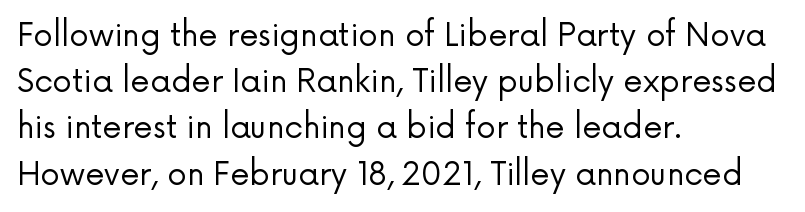
{"serif": "no", "italic": "no", "bold": "no", "weight": "regular", "width": "normal", "stroke_contrast": "low", "x_height": "medium", "monospaced": "no", "underline": "no", "align": "left", "line_spacing": "normal", "line_spacing_ratio": 1.49, "letter_spacing": "normal", "letter_spacing_em": 0.0, "glyph_px": 31}
